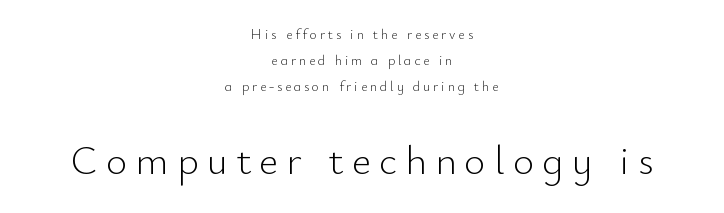
Q: Is the text bold? A: No.
Q: Is the text italic (slanted)? A: No, it is upright.
Q: Is the typeface a serif or a sans-serif typeface? A: Sans-serif.
Q: Is the text underlined? A: No.
Q: How is the paragraph aligned? A: Centered.
Q: Is the spacing between letters normal or unusually wide? A: Unusually wide.
Q: Which block of text is set in a larger size, the first (top) or the second (bottom)? A: The second (bottom) one.
Q: Width (condensed, normal, or wide)? A: Normal.
Q: Stroke contrast? A: Low.
Q: x-height? A: Small.
Q: Monospaced? A: No.
